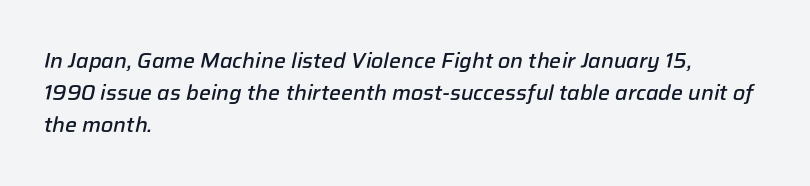
The image shows 21 px text type, italic (leaning right); set left-aligned, normal line spacing (1.52x), normal letter spacing, not underlined.
